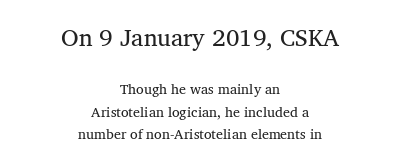
Compared with typical paragraphs, the rows here are spaced about the same. Words float on clear page, feet unadorned. A light-to-regular cut is what we see here. Each line is balanced around a shared central axis.
